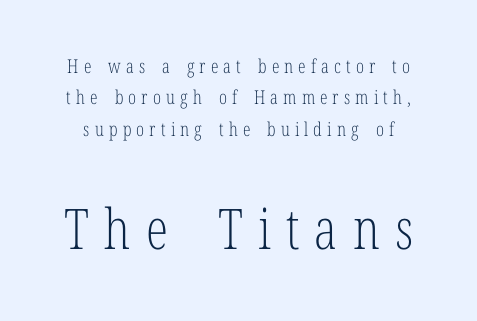
Bold? No — there's no thickening of the strokes. This is serif lettering, the kind often seen in printed books. Loose tracking; the words dissolve into strings of separated letters. Italic: no, the glyphs are upright roman.
